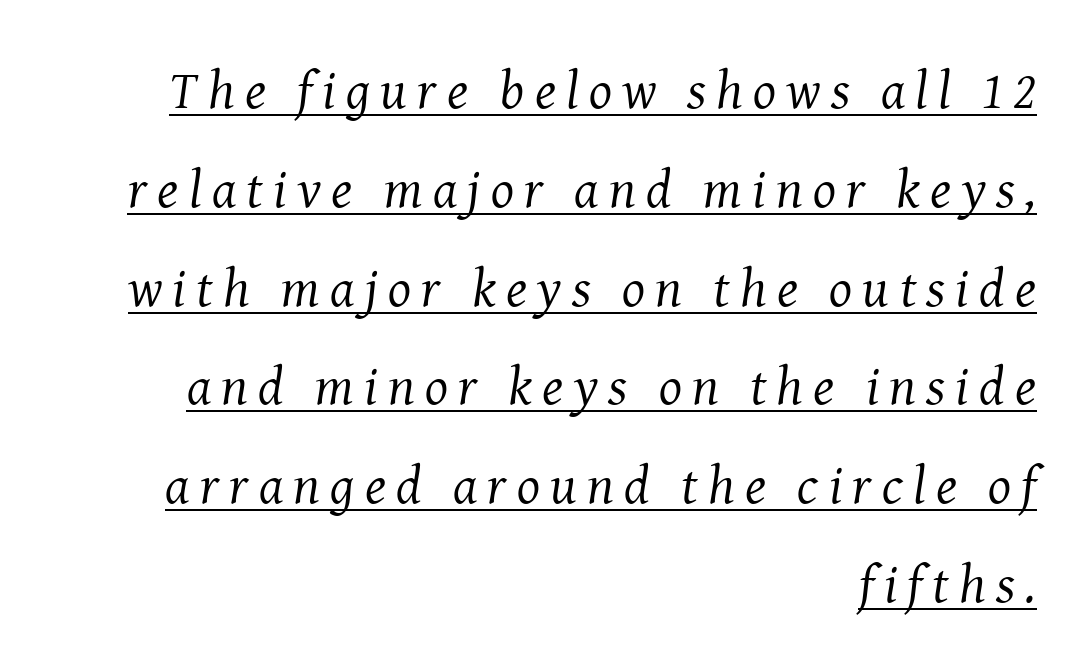
Spacing verdict: proportional, widths tailored to each character. The lettering is marked with a stroke running underneath it. Slant detected: the letters are inclined. Note: serifs present on the glyphs. A flush-right, rag-left setting is used for this passage.
